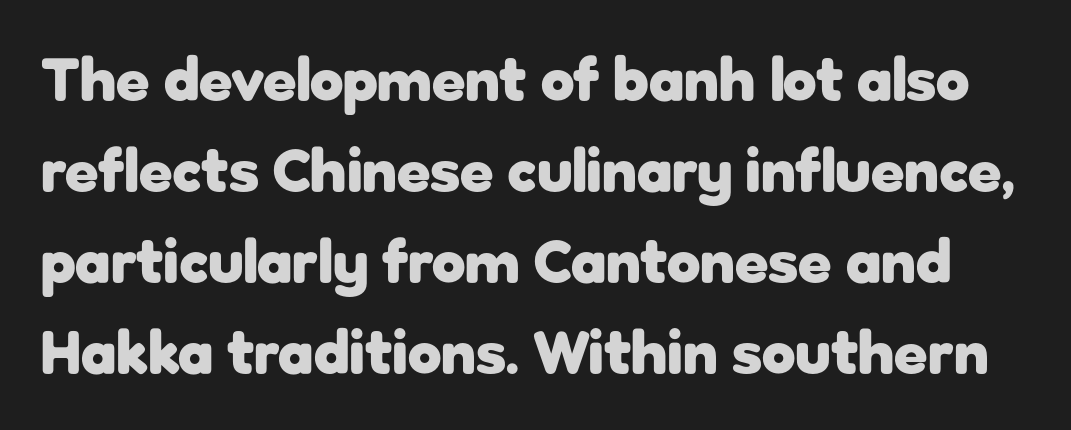
Q: Is the text bold? A: Yes.
Q: Is the text italic (slanted)? A: No, it is upright.
Q: Is the typeface a serif or a sans-serif typeface? A: Sans-serif.
Q: Is the text underlined? A: No.
Q: Is the spacing between letters normal or unusually wide? A: Normal.
Q: Is the spacing between lines tight, normal or loose? A: Normal.
Q: Width (condensed, normal, or wide)? A: Normal.
Q: Stroke contrast? A: Low.
Q: x-height? A: Medium.
Q: Monospaced? A: No.
